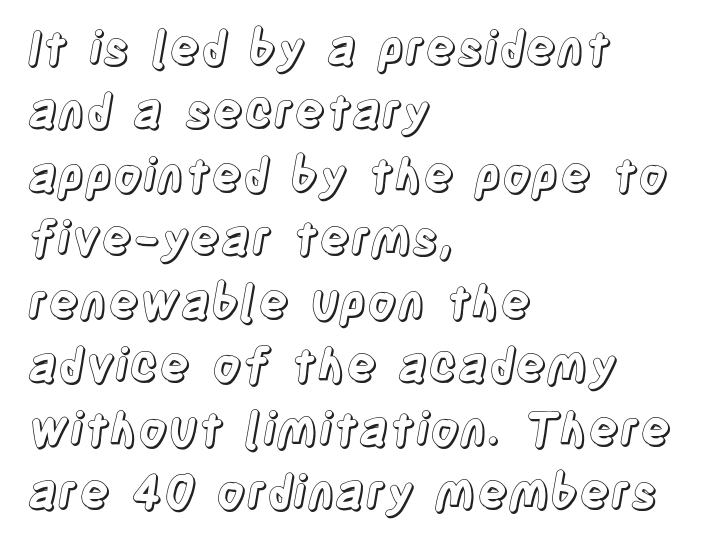
Q: Is the text italic (slanted)? A: Yes.
Q: Is the text underlined? A: No.
Q: How is the paragraph aligned? A: Left-aligned.
Q: Is the spacing between letters normal or unusually wide? A: Normal.
Q: Is the spacing between lines tight, normal or loose? A: Normal.
Q: Width (condensed, normal, or wide)? A: Condensed.
Q: x-height? A: Large.
Q: Monospaced? A: No.
